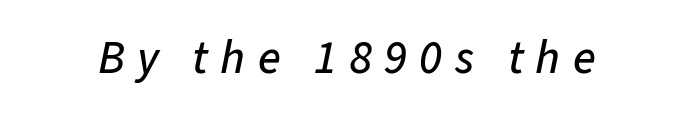
{"italic": "yes", "lean": "right", "slant_degrees": 11, "width": "normal", "stroke_contrast": "low", "x_height": "medium", "monospaced": "no", "underline": "no", "letter_spacing": "wide", "letter_spacing_em": 0.26, "glyph_px": 47}
